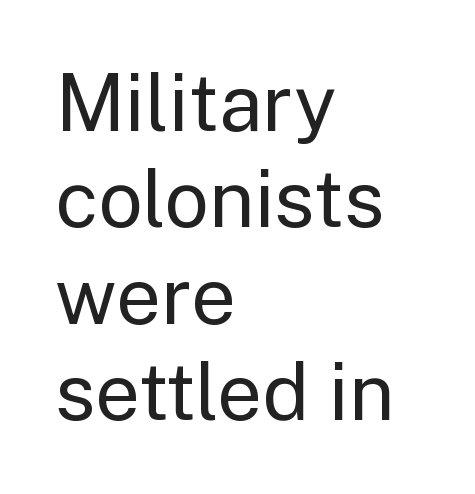
{"serif": "no", "italic": "no", "bold": "no", "weight": "regular", "width": "normal", "stroke_contrast": "low", "x_height": "medium", "monospaced": "no", "underline": "no", "align": "left", "line_spacing_ratio": 1.22, "letter_spacing": "normal", "letter_spacing_em": 0.0, "glyph_px": 79}
